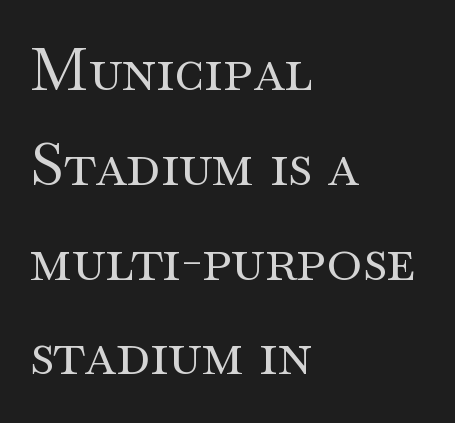
The image shows 60 px regular-weight, wide serif type, upright; set left-aligned, normal line spacing (1.58x), normal letter spacing, not underlined; medium stroke contrast and a small x-height.
